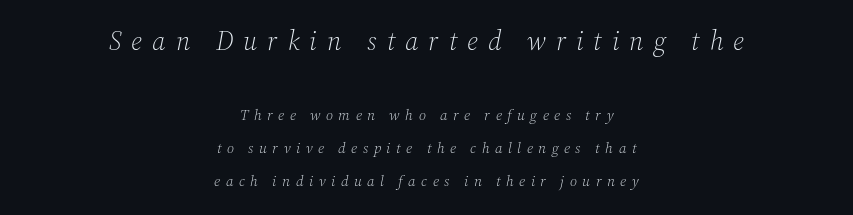
The image shows 27 px text type, italic (leaning right); set centered, loose line spacing (2.22x), unusually wide letter spacing (+0.37 em), not underlined; the first (top) block is 1.8x larger.
